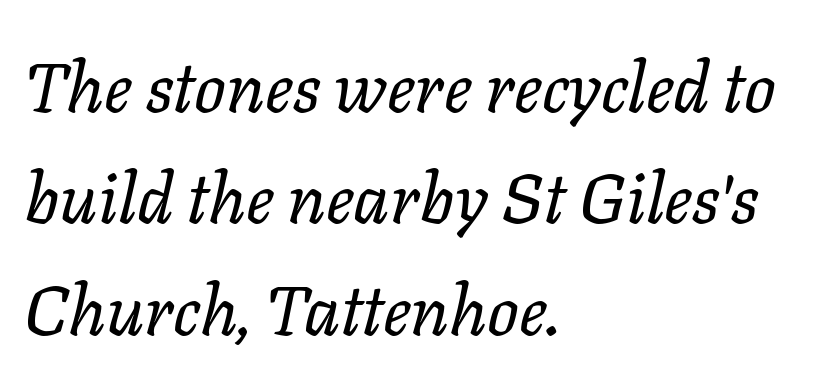
{"italic": "yes", "lean": "right", "slant_degrees": 11, "bold": "no", "weight": "regular", "width": "normal", "stroke_contrast": "low", "x_height": "medium", "monospaced": "no", "underline": "no", "align": "left", "line_spacing": "normal", "line_spacing_ratio": 1.59, "letter_spacing": "normal", "letter_spacing_em": 0.0, "glyph_px": 70}
